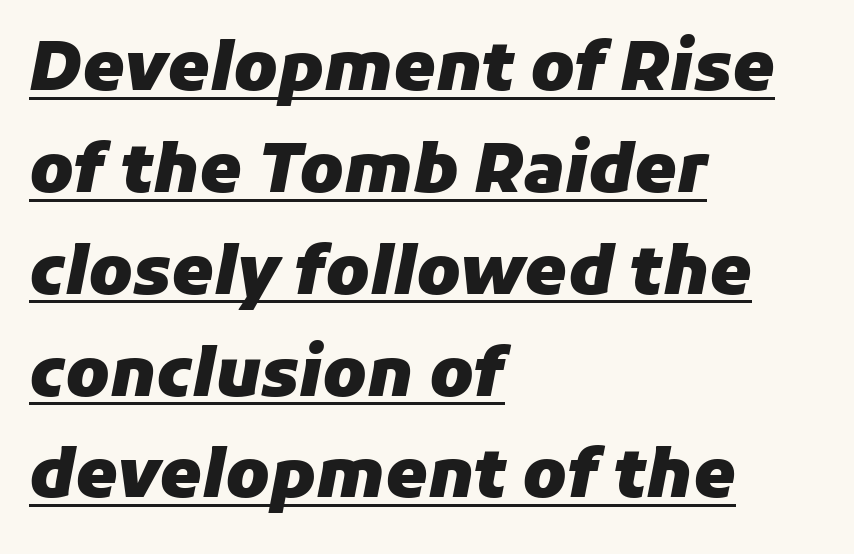
Which margin do the lines hug? The left one — the right edge is uneven. Designer's note — italics engaged. Spacing between characters is what you'd get straight out of the box. Regular leading. Has an underline been added? It has. Compared with an ordinary text face, these strokes are far heavier — a full bold.
